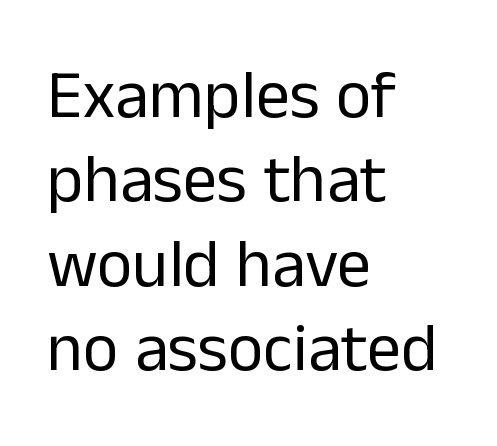
This reads as an unemphasized weight, regular at the heaviest. The type sits square on the baseline with zero lean. Check where the strokes stop: nothing finishes them off — pure sans. No word sits above an underline. Looks like regular typesetting: each glyph gets only the width it needs. The compositor pushed each line to the left boundary.
